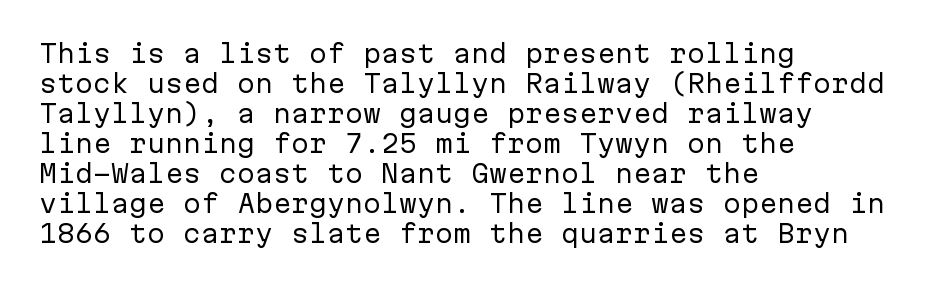
{"italic": "no", "bold": "no", "underline": "no", "align": "left", "line_spacing": "normal", "line_spacing_ratio": 1.25, "letter_spacing": "normal", "letter_spacing_em": 0.0, "glyph_px": 24}
